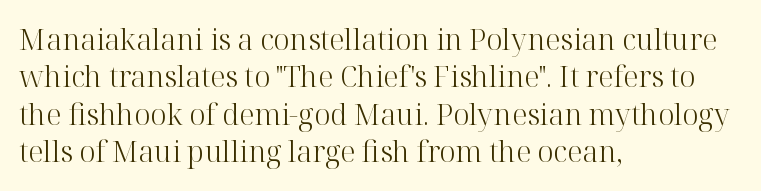
The image shows 29 px light serif type, upright; set left-aligned, normal line spacing (1.29x), normal letter spacing, not underlined; high stroke contrast and a medium x-height.
